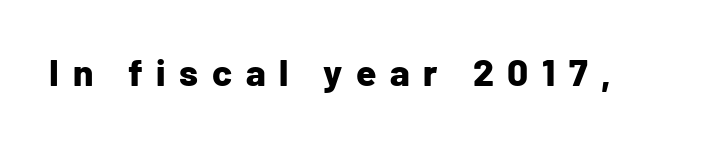
Q: Is the text bold? A: Yes.
Q: Is the text italic (slanted)? A: No, it is upright.
Q: Is the typeface a serif or a sans-serif typeface? A: Sans-serif.
Q: Is the text underlined? A: No.
Q: Is the spacing between letters normal or unusually wide? A: Unusually wide.
Q: Width (condensed, normal, or wide)? A: Normal.
Q: Stroke contrast? A: Low.
Q: x-height? A: Medium.
Q: Monospaced? A: No.
